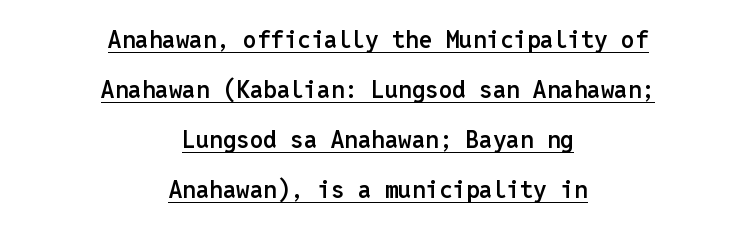
The image shows 24 px text type, upright; set centered, loose line spacing (2.08x), normal letter spacing, underlined.
